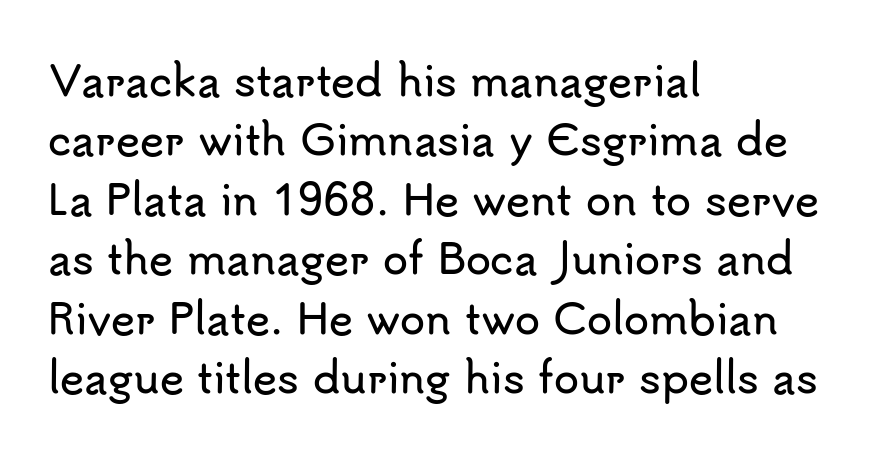
Successive baselines arrive at the customary interval. The glyphs in this specimen are sans serif. Do the letters lean? They stand straight. Line starts are locked; line ends wander. Look at the tracking — it's just the regular setting, nothing added.
